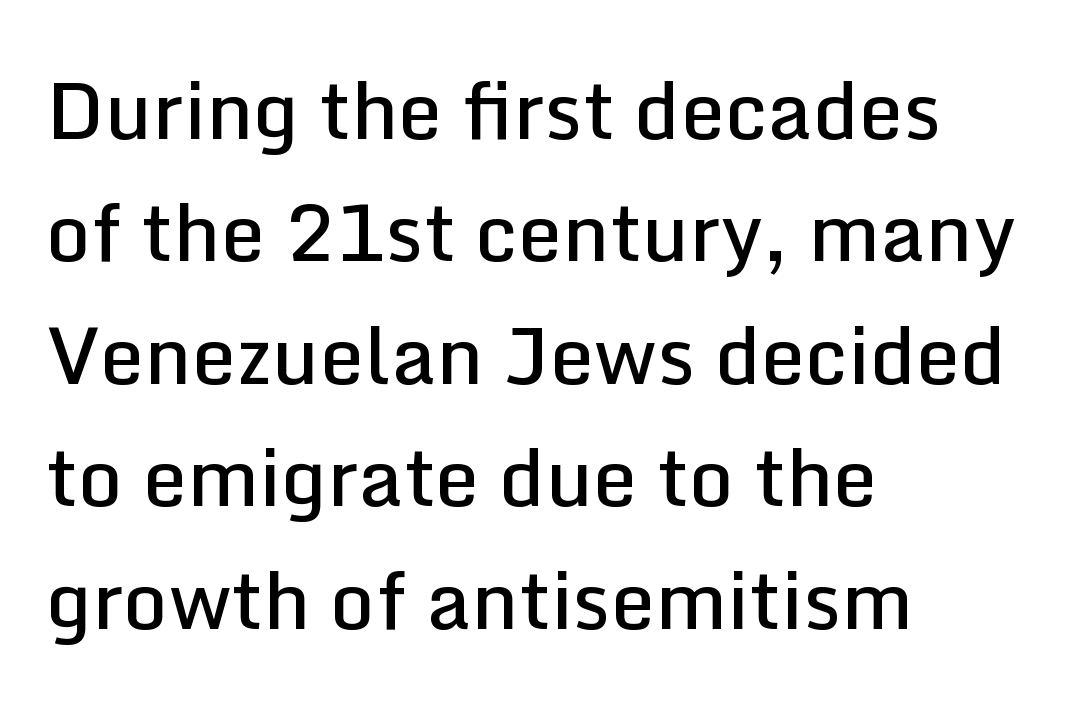
The image shows 79 px semibold sans-serif type, upright; set left-aligned, normal line spacing (1.55x), normal letter spacing, not underlined; low stroke contrast and a medium x-height.
